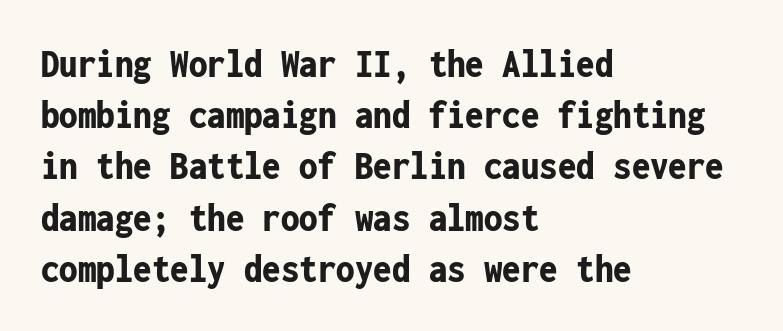
{"serif": "no", "italic": "no", "bold": "yes", "weight": "bold", "width": "condensed", "stroke_contrast": "low", "x_height": "medium", "monospaced": "yes", "underline": "no", "align": "left", "line_spacing": "normal", "line_spacing_ratio": 1.25, "letter_spacing": "normal", "letter_spacing_em": 0.0, "glyph_px": 41}
